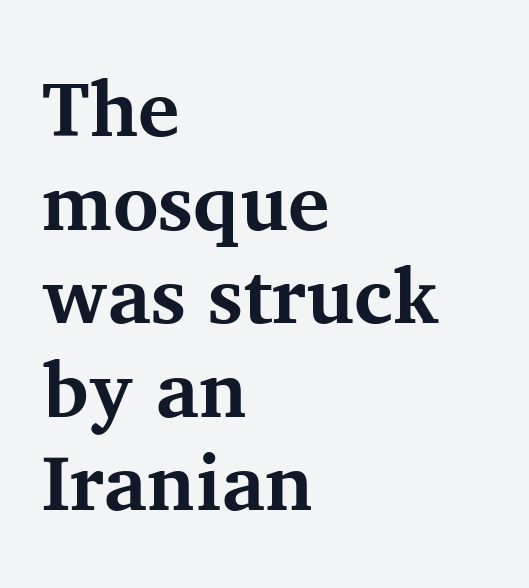
The image shows 78 px bold serif type, upright; set left-aligned, line spacing 1.2x, normal letter spacing, not underlined; medium stroke contrast and a medium x-height.
